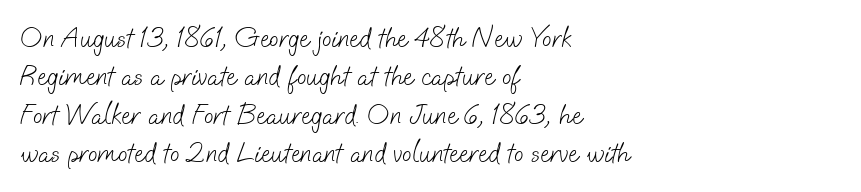
The image shows 28 px light sans-serif type; set left-aligned, normal line spacing (1.37x), normal letter spacing, not underlined; low stroke contrast and a small x-height.
